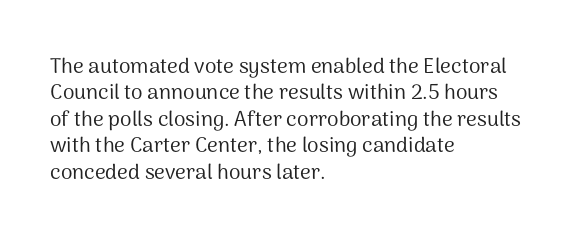
{"italic": "no", "bold": "no", "underline": "no", "align": "left", "line_spacing": "normal", "line_spacing_ratio": 1.26, "letter_spacing": "normal", "letter_spacing_em": 0.0, "glyph_px": 21}
